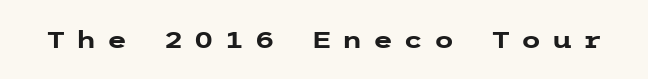
The image shows 23 px bold type, upright; set unusually wide letter spacing (+0.45 em), not underlined.
